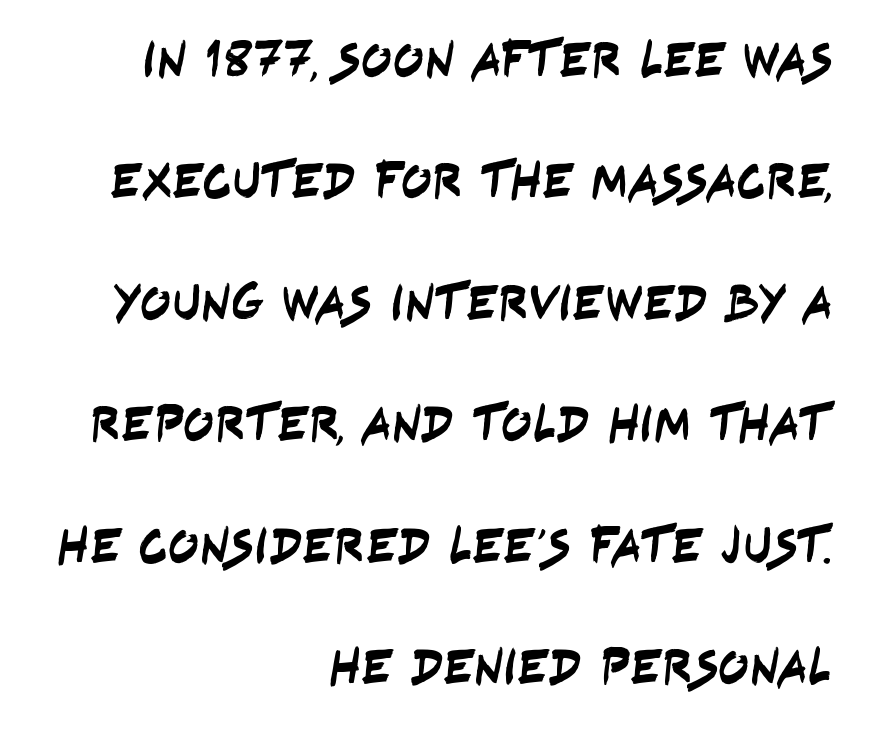
The lines in this sample share a right terminus and differ only in where they begin. Compared with typical body copy, the letter spacing here is the same. Letterform terminals end flat and unadorned throughout the passage. Proportional: the letters do not fall into vertical columns.
